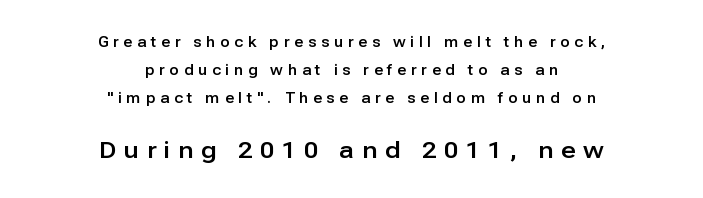
{"italic": "no", "underline": "no", "align": "center", "line_spacing": "loose", "line_spacing_ratio": 1.99, "letter_spacing": "wide", "letter_spacing_em": 0.34, "larger_block": "second", "size_ratio": 1.64, "glyph_px": 23}
